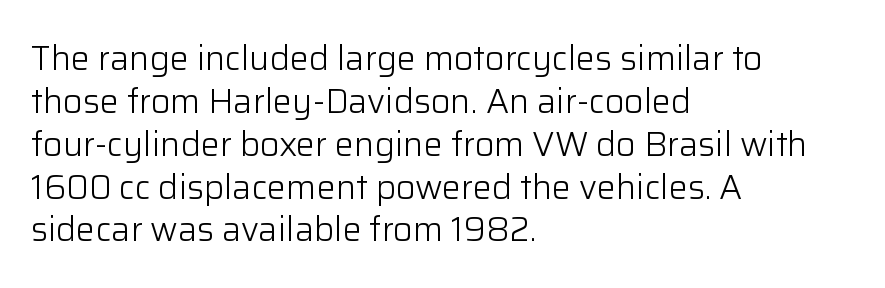
Q: Is the text bold? A: No.
Q: Is the text italic (slanted)? A: No, it is upright.
Q: Is the typeface a serif or a sans-serif typeface? A: Sans-serif.
Q: Is the text underlined? A: No.
Q: How is the paragraph aligned? A: Left-aligned.
Q: Is the spacing between letters normal or unusually wide? A: Normal.
Q: Is the spacing between lines tight, normal or loose? A: Normal.
Q: Width (condensed, normal, or wide)? A: Normal.
Q: Stroke contrast? A: Low.
Q: x-height? A: Medium.
Q: Monospaced? A: No.
